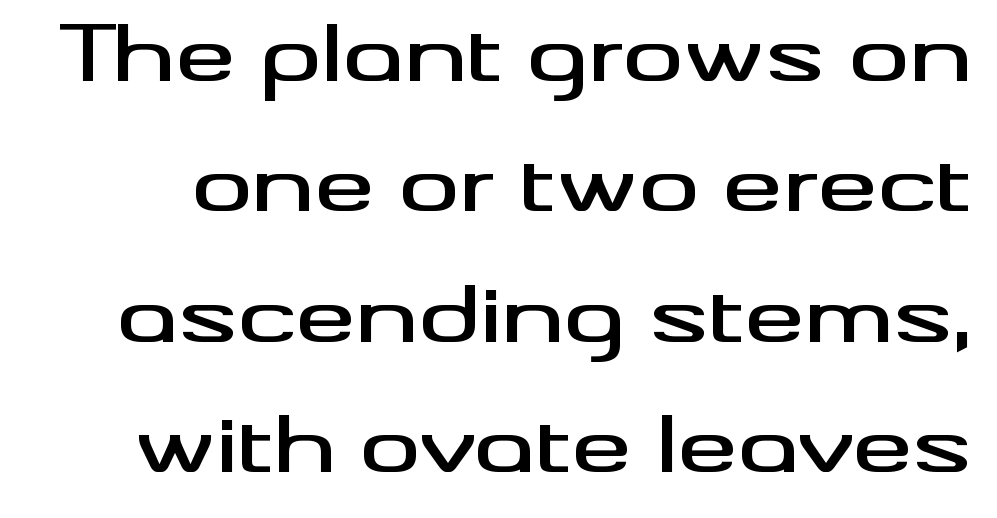
Q: Is the text italic (slanted)? A: No, it is upright.
Q: Is the typeface a serif or a sans-serif typeface? A: Sans-serif.
Q: Is the text underlined? A: No.
Q: Is the spacing between letters normal or unusually wide? A: Normal.
Q: Width (condensed, normal, or wide)? A: Wide.
Q: Stroke contrast? A: Medium.
Q: x-height? A: Small.
Q: Monospaced? A: No.
